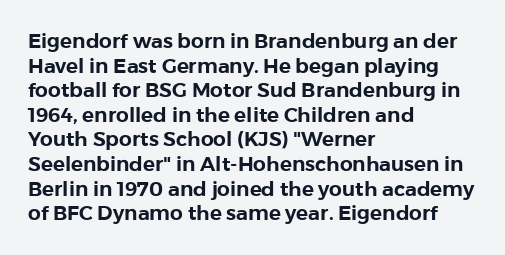
The image shows 20 px text type, upright; set left-aligned, line spacing 1.23x, normal letter spacing, not underlined.
